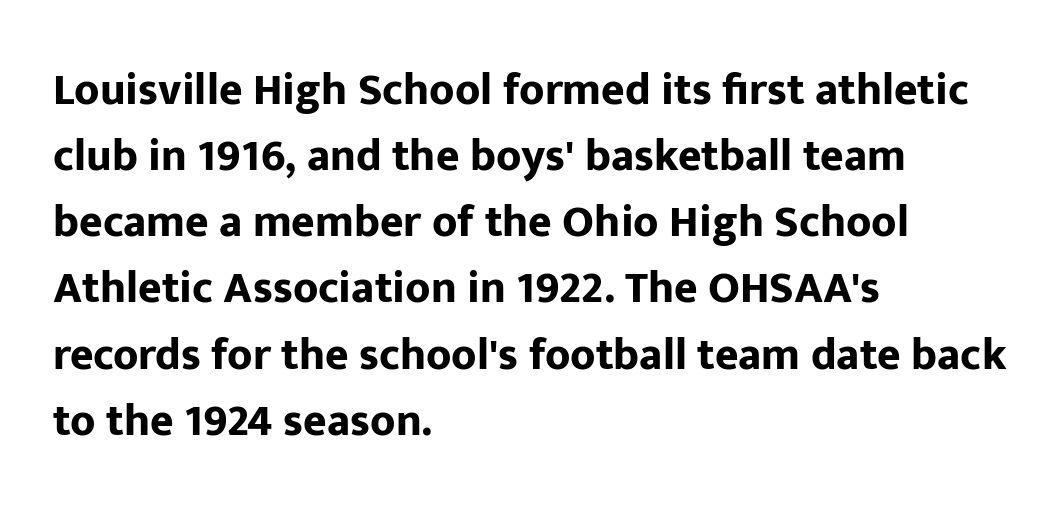
The image shows 45 px bold sans-serif type, upright; set left-aligned, normal line spacing (1.47x), normal letter spacing, not underlined; low stroke contrast and a medium x-height.
